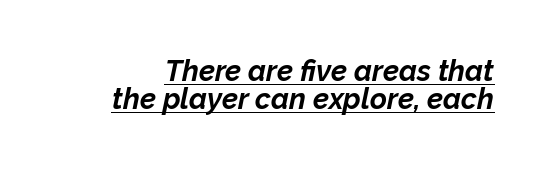
Descenders here cross a horizontal rule under the line. Posture: slanted. Varying glyph widths throughout — classic text-font behaviour. In terms of weight, the rendering is a true, heavy bold. Quick note: interline space is minimal.
